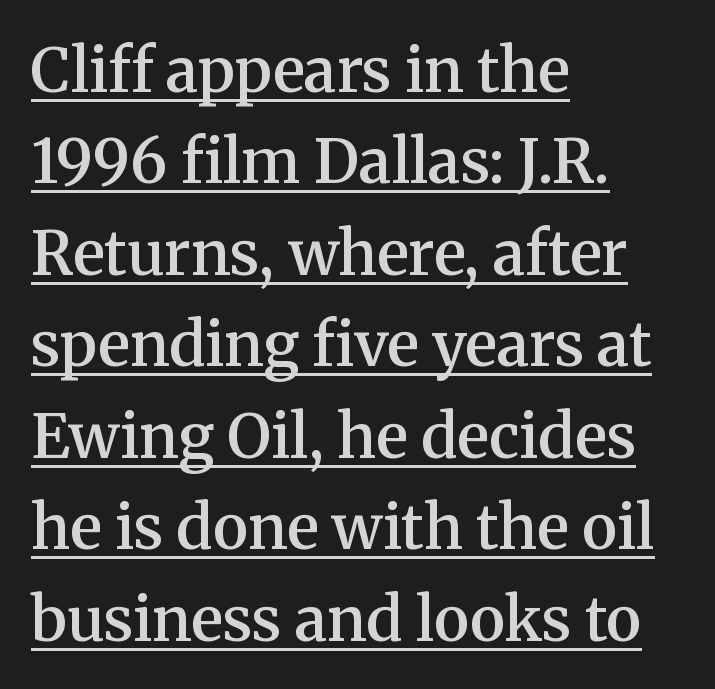
The image shows 61 px semibold serif type, upright; set left-aligned, normal line spacing (1.5x), normal letter spacing, underlined; medium stroke contrast and a medium x-height.
